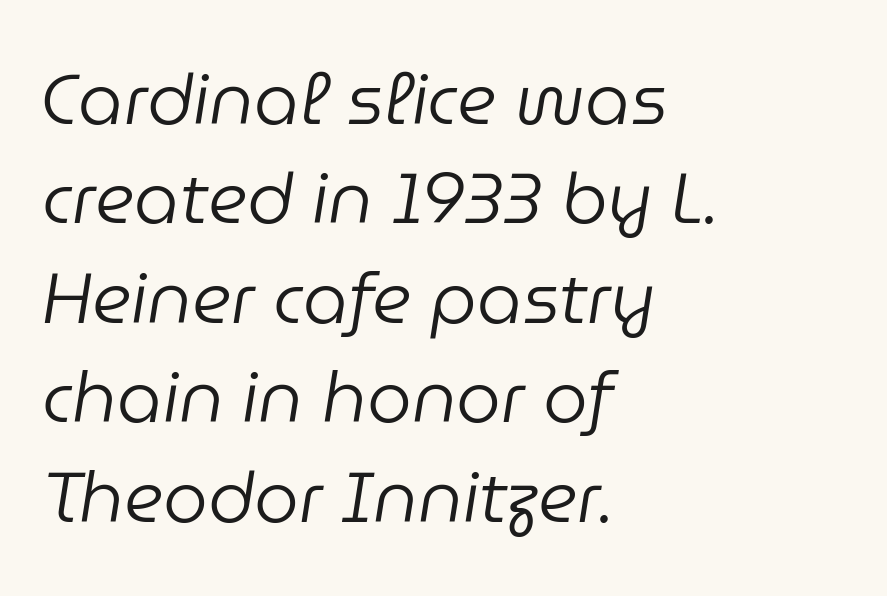
Each row of text sits above clean, open space. Here the designer chose a conventional face with non-uniform glyph widths. Nobody touched the tracking dial on this one. Vertically, the passage feels balanced, rows spaced as you'd expect.
